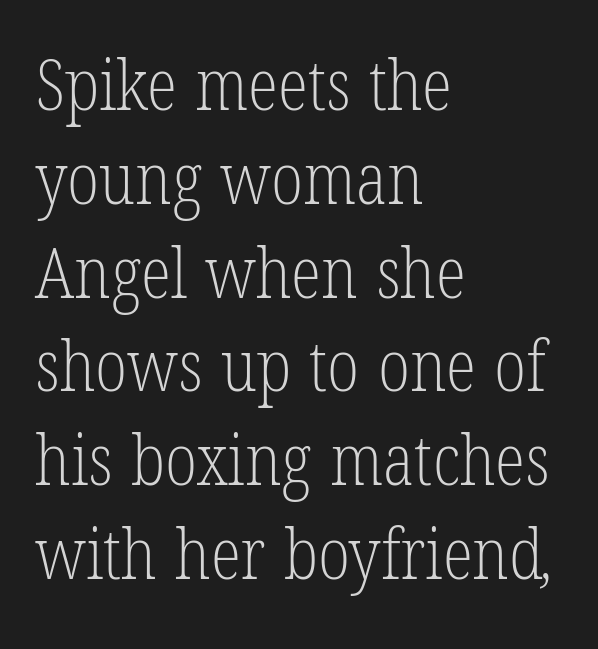
Here the glyphs are tracked normally, forming tight word shapes. Underline: absent. Left-aligned paragraph, ragged on the right. Is there much room between lines? A standard amount, neither cramped nor airy. The letterforms sit at book weight or below.
